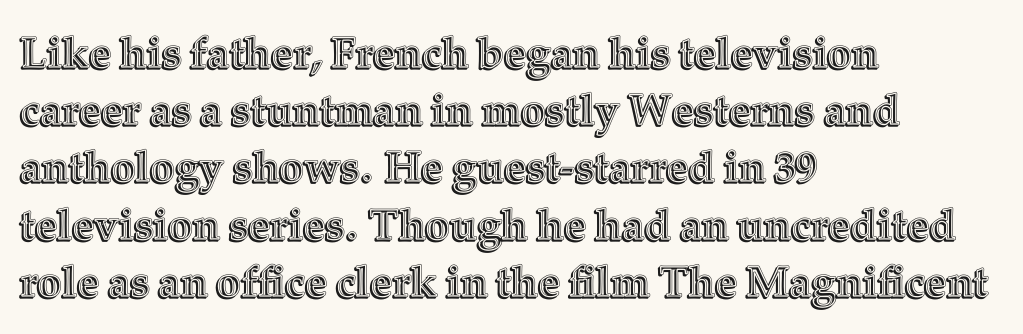
The image shows 43 px text type, upright; set left-aligned, normal line spacing (1.33x), normal letter spacing, not underlined; a medium x-height.
